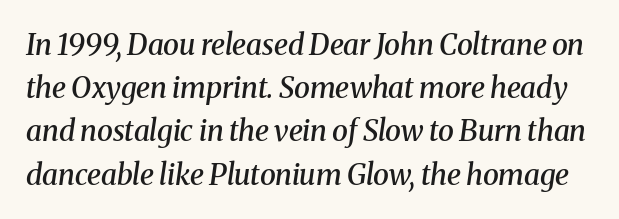
The image shows 29 px semibold serif type, italic (leaning right); set normal line spacing (1.49x), normal letter spacing, not underlined; medium stroke contrast and a medium x-height.
